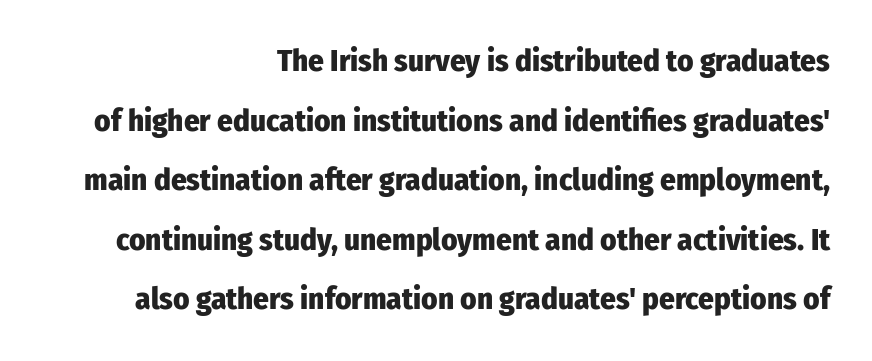
Is this a sans? Yes — the strokes have no serifs. The ragged edge is on the left, which tells us the setting is flush right. Beneath every word, the page is bare. In terms of posture, this sample is upright. The sample has been set heavy, in full bold.
